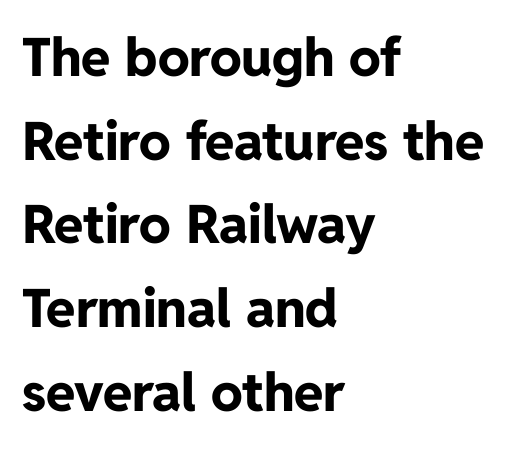
Q: Is the text bold? A: Yes.
Q: Is the text italic (slanted)? A: No, it is upright.
Q: Is the typeface a serif or a sans-serif typeface? A: Sans-serif.
Q: Is the text underlined? A: No.
Q: How is the paragraph aligned? A: Left-aligned.
Q: Is the spacing between letters normal or unusually wide? A: Normal.
Q: Is the spacing between lines tight, normal or loose? A: Normal.
Q: Width (condensed, normal, or wide)? A: Normal.
Q: Stroke contrast? A: Low.
Q: x-height? A: Medium.
Q: Monospaced? A: No.
